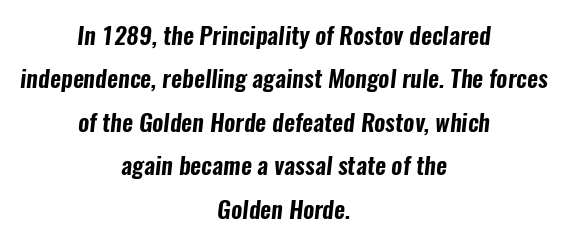
What stands out about the letter spacing? Nothing — it is the standard amount. Bare-footed words on every line. Visually the block forms a symmetrical silhouette, jagged on both flanks.
